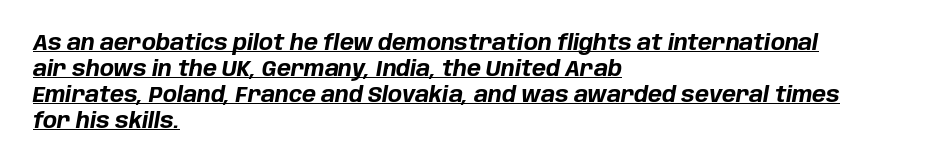
The image shows 21 px bold type, italic (leaning right); set left-aligned, line spacing 1.24x, normal letter spacing, underlined.
